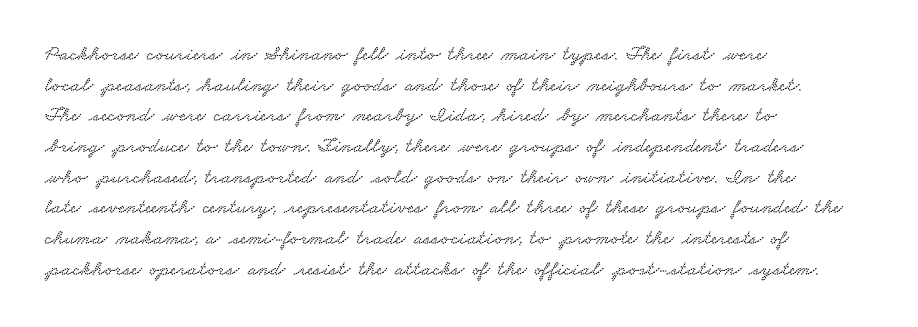
Q: Is the text underlined? A: No.
Q: How is the paragraph aligned? A: Left-aligned.
Q: Is the spacing between letters normal or unusually wide? A: Normal.
Q: Is the spacing between lines tight, normal or loose? A: Normal.
